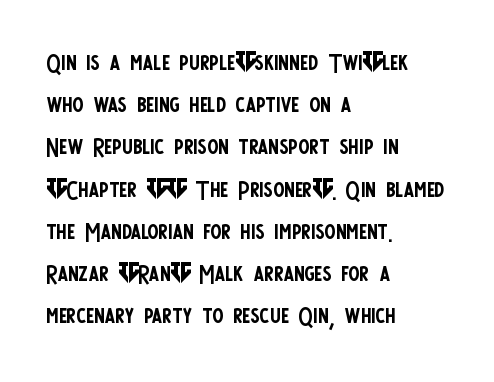
The leading is moderate, giving the passage an even texture. Classification — sans serif. The cut favours lightness, reaching ordinary text weight at its darkest. The face used here is rendered with its standard letterfit. Designer's note — italics off, roman on. Horizontally, the lines are justified to the leading edge only.
